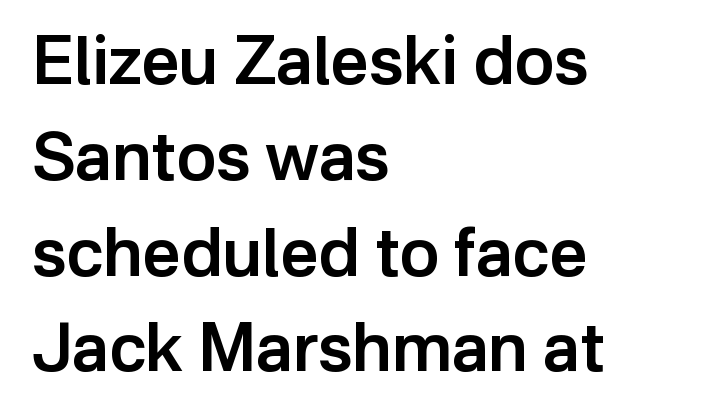
A typesetter would label this face a sans. Designer's note — italics off, roman on. Letter spacing: default. The strokes are fattened partway — semibold, not bold. Reading down the block, your eye returns to a fixed left position each line. Letters rest on an invisible, unmarked baseline.
